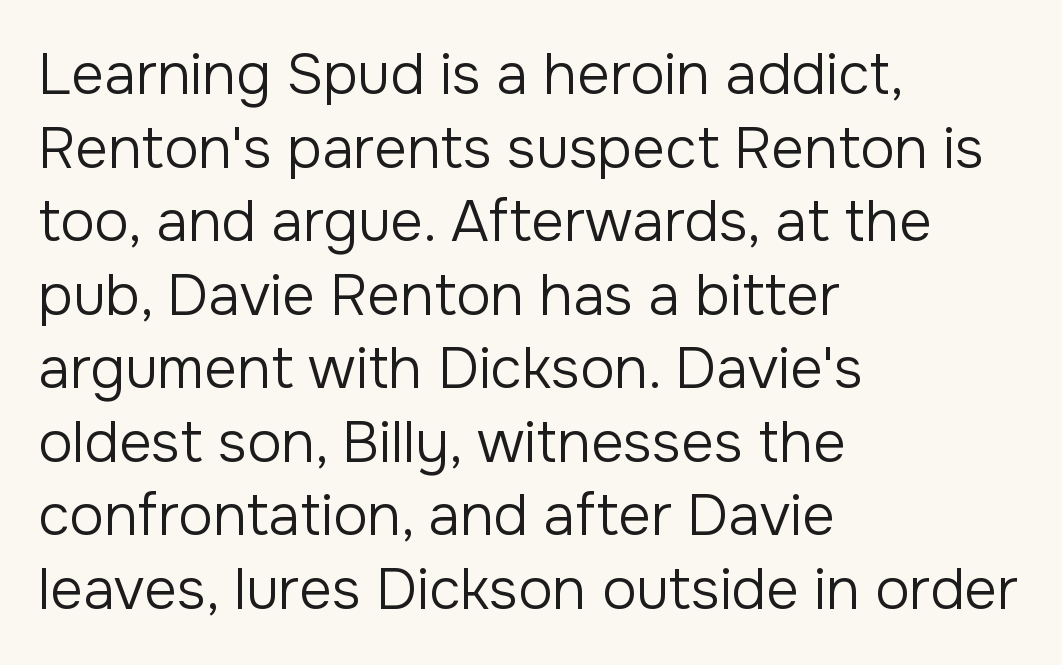
{"serif": "no", "italic": "no", "bold": "no", "weight": "regular", "width": "normal", "stroke_contrast": "low", "x_height": "medium", "monospaced": "no", "underline": "no", "align": "left", "line_spacing": "normal", "line_spacing_ratio": 1.29, "letter_spacing": "normal", "letter_spacing_em": 0.0, "glyph_px": 57}
